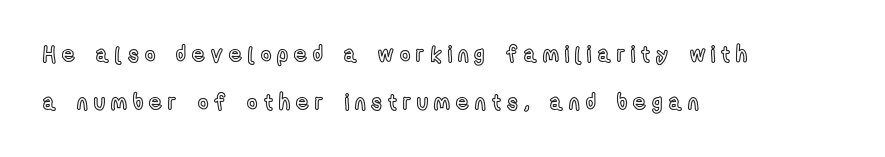
Q: Is the text italic (slanted)? A: No, it is upright.
Q: Is the text underlined? A: No.
Q: How is the paragraph aligned? A: Left-aligned.
Q: Is the spacing between letters normal or unusually wide? A: Unusually wide.
Q: Is the spacing between lines tight, normal or loose? A: Loose.
